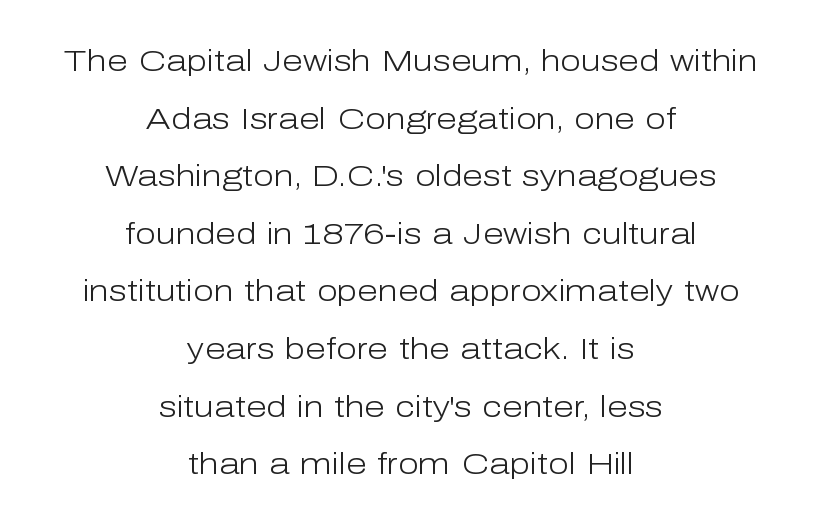
{"serif": "no", "italic": "no", "bold": "no", "weight": "light", "width": "normal", "stroke_contrast": "low", "x_height": "medium", "monospaced": "no", "underline": "no", "align": "center", "line_spacing": "loose", "line_spacing_ratio": 1.92, "letter_spacing": "normal", "letter_spacing_em": 0.0, "glyph_px": 30}
